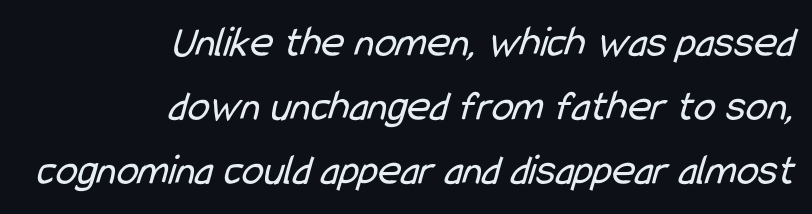
Q: Is the text bold? A: No.
Q: Is the typeface a serif or a sans-serif typeface? A: Sans-serif.
Q: Is the text underlined? A: No.
Q: How is the paragraph aligned? A: Right-aligned.
Q: Is the spacing between letters normal or unusually wide? A: Normal.
Q: Is the spacing between lines tight, normal or loose? A: Normal.
Q: Width (condensed, normal, or wide)? A: Condensed.
Q: Stroke contrast? A: Low.
Q: x-height? A: Medium.
Q: Monospaced? A: No.
